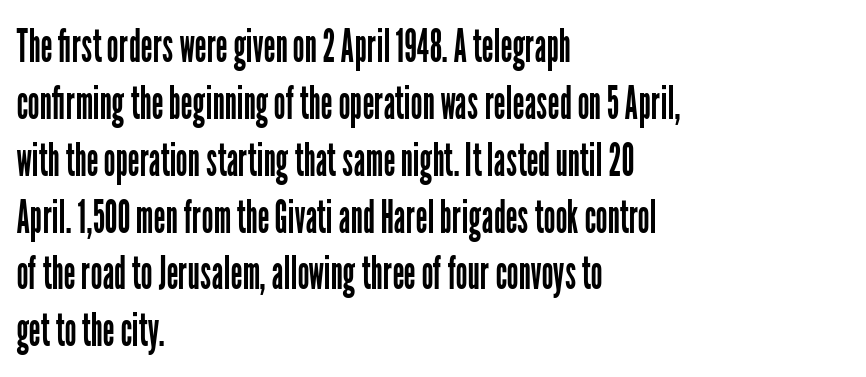
Note the varied advance widths — an 'i' is clearly narrower than an 'm'. No italicization has been applied; the sample stays upright. Letters have the restrained weight of plain body copy at most. Any mark beneath the type? The region is blank. Grotesque or geometric, the face here clearly has no serifs. Horizontal alignment here is leftward, the default for most running prose.
